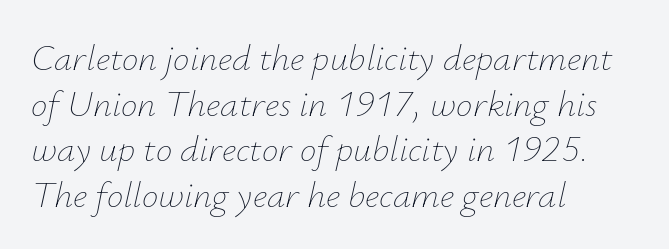
Q: Is the text bold? A: No.
Q: Is the text italic (slanted)? A: Yes, it leans right by about 12 degrees.
Q: Is the text underlined? A: No.
Q: How is the paragraph aligned? A: Left-aligned.
Q: Is the spacing between letters normal or unusually wide? A: Normal.
Q: Width (condensed, normal, or wide)? A: Normal.
Q: Stroke contrast? A: Low.
Q: x-height? A: Small.
Q: Monospaced? A: No.
